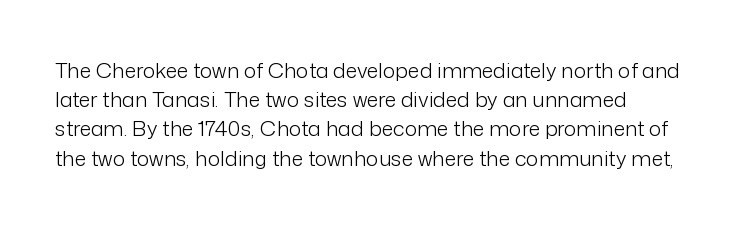
Bold? No — there's no thickening of the strokes. Glyph-to-glyph distance matches everyday printed text. Descenders are the only things crossing below the line. This sample uses an upright cut, with every glyph sitting square on the baseline. Students, observe: this is what conventionally led text looks like.
